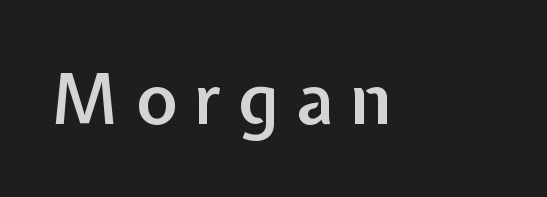
Heft: intermediate — a semibold. Honestly, there is no underline to notice here at all. You can tell from the bare stems that sans-serif type was used. Spacing verdict: proportional, widths tailored to each character. Letter spacing: wide.
